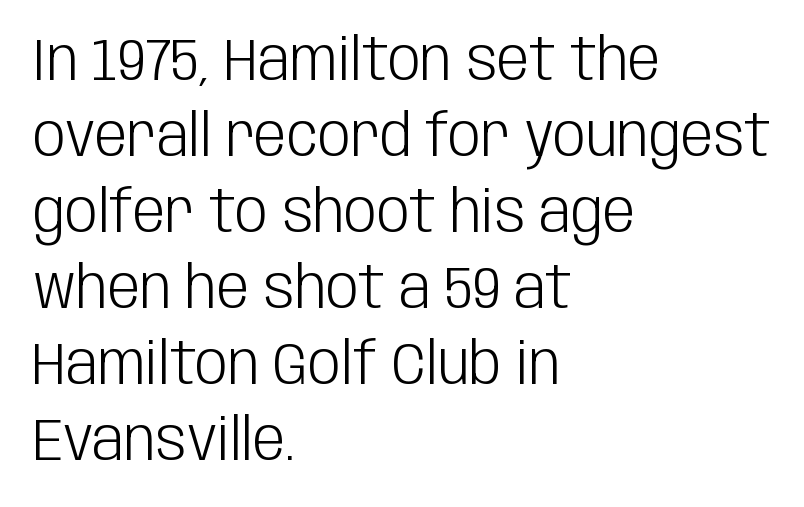
{"serif": "no", "italic": "no", "bold": "no", "weight": "light", "width": "condensed", "stroke_contrast": "low", "x_height": "large", "monospaced": "no", "underline": "no", "align": "left", "line_spacing": "normal", "line_spacing_ratio": 1.31, "letter_spacing": "normal", "letter_spacing_em": 0.0, "glyph_px": 58}
